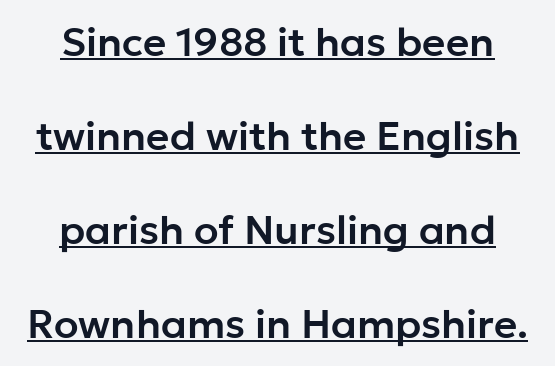
Q: Is the text italic (slanted)? A: No, it is upright.
Q: Is the typeface a serif or a sans-serif typeface? A: Sans-serif.
Q: Is the text underlined? A: Yes.
Q: How is the paragraph aligned? A: Centered.
Q: Is the spacing between letters normal or unusually wide? A: Normal.
Q: Is the spacing between lines tight, normal or loose? A: Loose.
Q: Width (condensed, normal, or wide)? A: Normal.
Q: Stroke contrast? A: Low.
Q: x-height? A: Medium.
Q: Monospaced? A: No.
